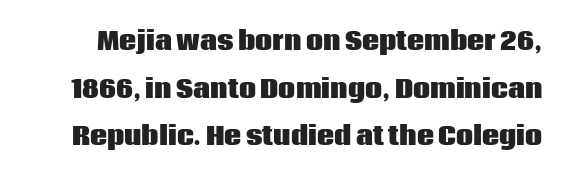
Q: Is the text bold? A: Yes.
Q: Is the text italic (slanted)? A: No, it is upright.
Q: Is the text underlined? A: No.
Q: Is the spacing between letters normal or unusually wide? A: Normal.
Q: Is the spacing between lines tight, normal or loose? A: Loose.
